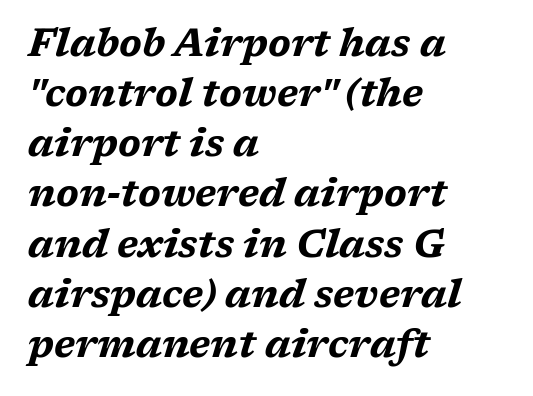
{"italic": "yes", "lean": "right", "slant_degrees": 17, "bold": "yes", "weight": "bold", "width": "wide", "stroke_contrast": "medium", "x_height": "medium", "monospaced": "no", "underline": "no", "align": "left", "line_spacing": "normal", "line_spacing_ratio": 1.32, "letter_spacing": "normal", "letter_spacing_em": 0.0, "glyph_px": 38}
